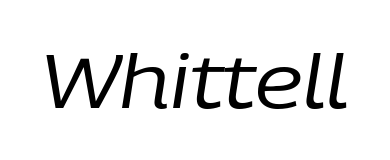
{"italic": "yes", "lean": "right", "slant_degrees": 9, "bold": "no", "weight": "regular", "width": "normal", "stroke_contrast": "low", "x_height": "medium", "monospaced": "no", "underline": "no", "letter_spacing": "normal", "letter_spacing_em": 0.0, "glyph_px": 75}
